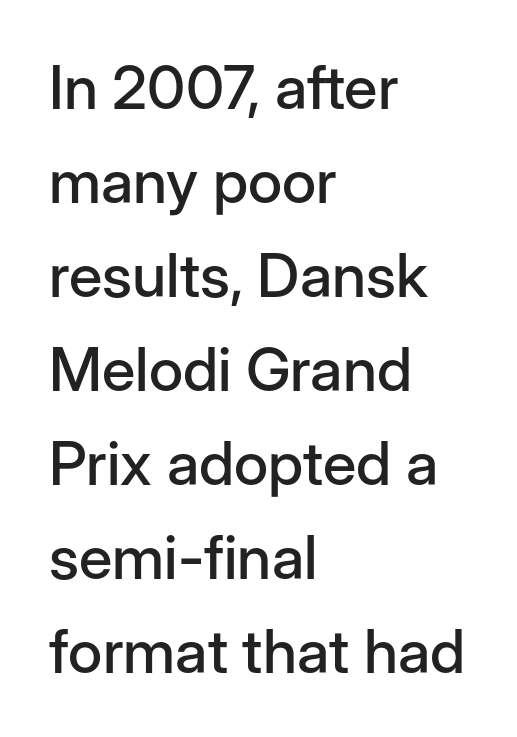
Q: Is the text italic (slanted)? A: No, it is upright.
Q: Is the typeface a serif or a sans-serif typeface? A: Sans-serif.
Q: Is the text underlined? A: No.
Q: How is the paragraph aligned? A: Left-aligned.
Q: Is the spacing between letters normal or unusually wide? A: Normal.
Q: Is the spacing between lines tight, normal or loose? A: Normal.
Q: Width (condensed, normal, or wide)? A: Normal.
Q: Stroke contrast? A: Low.
Q: x-height? A: Medium.
Q: Monospaced? A: No.
